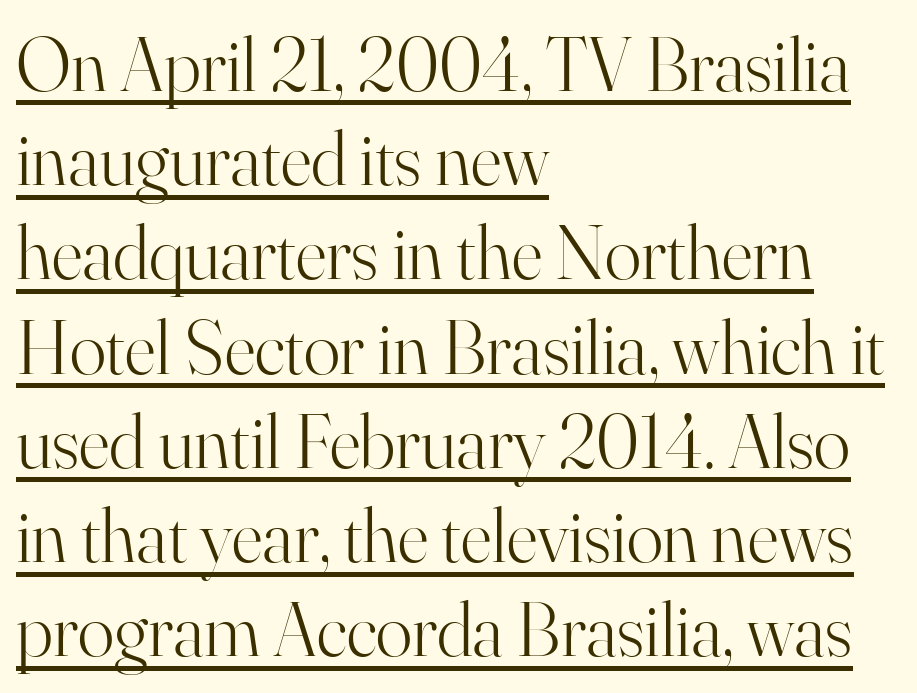
The typesetting does not lean heavy: it is not bold. A rule runs beneath these lines of type. How are the letters spaced? Ordinarily, with no added tracking. Note the varied advance widths — an 'i' is clearly narrower than an 'm'. Horizontally, the lines are justified to the leading edge only.
